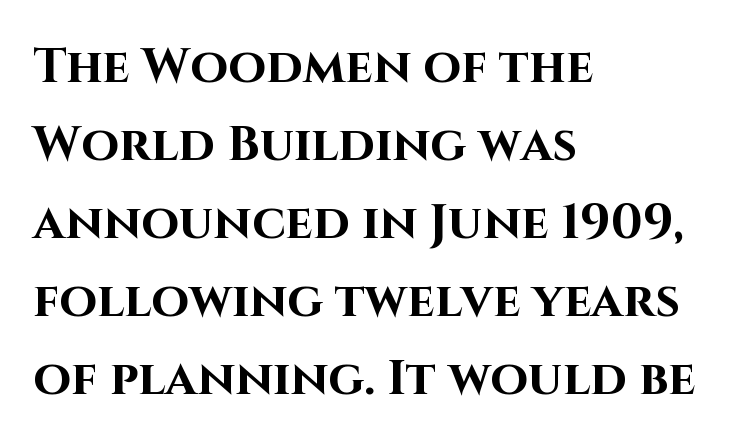
Nope, no serifs anywhere on these letters. The passage shown is emphatically bold. Compared with typical paragraphs, the rows here are spaced about the same. Looks like regular typesetting: each glyph gets only the width it needs.
